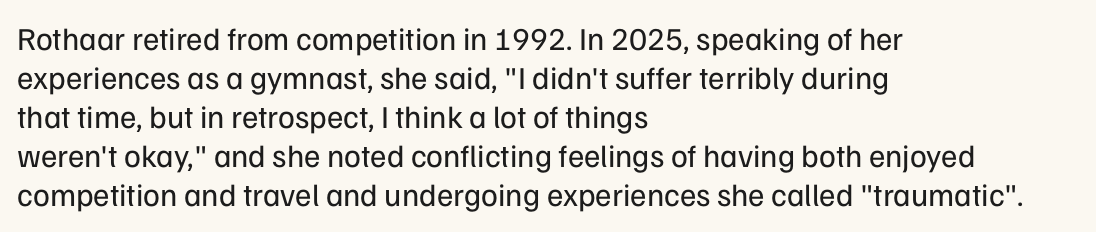
Q: Is the text bold? A: No.
Q: Is the text italic (slanted)? A: No, it is upright.
Q: Is the typeface a serif or a sans-serif typeface? A: Sans-serif.
Q: Is the text underlined? A: No.
Q: How is the paragraph aligned? A: Left-aligned.
Q: Is the spacing between letters normal or unusually wide? A: Normal.
Q: Width (condensed, normal, or wide)? A: Normal.
Q: Stroke contrast? A: Low.
Q: x-height? A: Medium.
Q: Monospaced? A: No.
